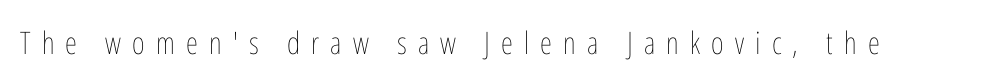
A typesetter would mark this as roman, not italic. A bare baseline throughout the passage. You could not count columns in this text — the font is proportionally spaced. The typeface has the unassuming heft of standard copy or less. Inter-character spacing is expanded well beyond the font's built-in metrics.
